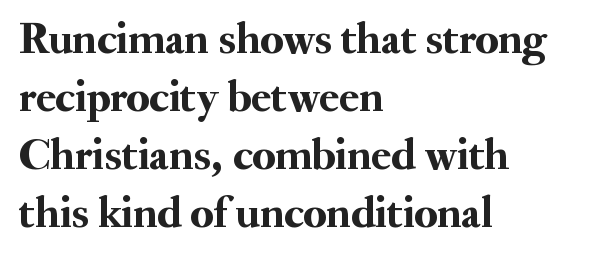
Q: Is the text italic (slanted)? A: No, it is upright.
Q: Is the typeface a serif or a sans-serif typeface? A: Serif.
Q: Is the text underlined? A: No.
Q: How is the paragraph aligned? A: Left-aligned.
Q: Is the spacing between letters normal or unusually wide? A: Normal.
Q: Is the spacing between lines tight, normal or loose? A: Normal.
Q: Width (condensed, normal, or wide)? A: Normal.
Q: Stroke contrast? A: Medium.
Q: x-height? A: Small.
Q: Monospaced? A: No.
